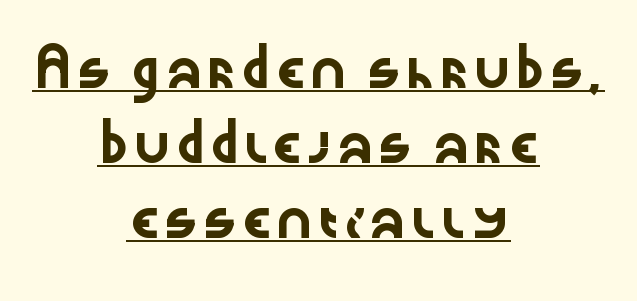
Words appear dense and cohesive because spacing is normal. These lines are rendered in a variable-pitch font. Compared with typical paragraphs, the rows here are farther apart. A baseline rule has been typeset under these characters. A sans-serif font was chosen for this passage. Rendered with straight, roman letterforms.
